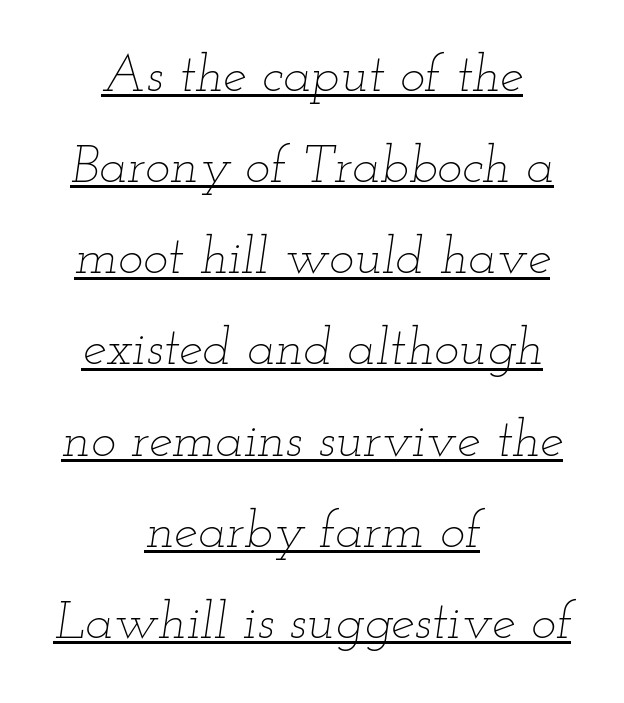
Italic: yes, the glyphs are oblique. The gaps between neighbouring characters are ordinary and unremarkable. Each letter keeps its own natural width here, so spacing adapts to shape. Alignment: centered.
